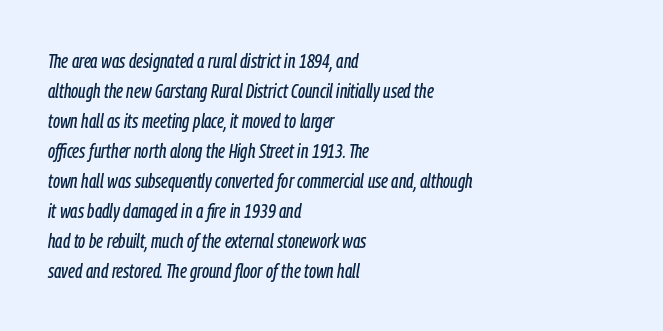
The image shows 20 px text type, italic (leaning right); set left-aligned, normal line spacing (1.5x), normal letter spacing, not underlined.
